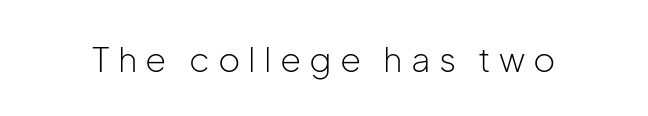
{"serif": "no", "italic": "no", "bold": "no", "weight": "light", "width": "normal", "stroke_contrast": "low", "x_height": "medium", "monospaced": "no", "underline": "no", "letter_spacing": "wide", "letter_spacing_em": 0.24, "glyph_px": 34}
